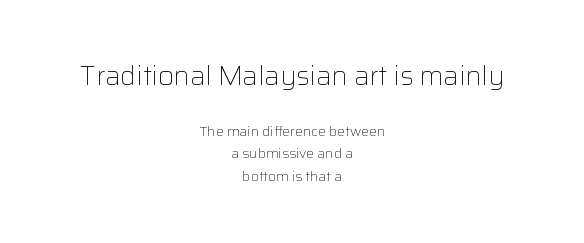
The letters sit at their default tracking, neither squeezed nor spread. Successive baselines arrive at the customary interval. Check the space under the baseline: it is left empty. The font is comparable to plain body text, perhaps lighter.
